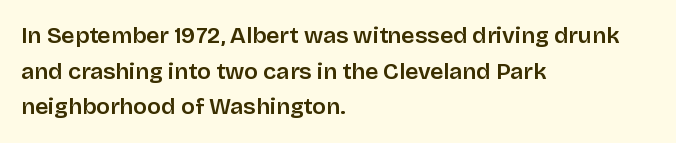
{"italic": "no", "underline": "no", "align": "left", "line_spacing": "normal", "line_spacing_ratio": 1.55, "letter_spacing": "normal", "letter_spacing_em": 0.0, "glyph_px": 23}
